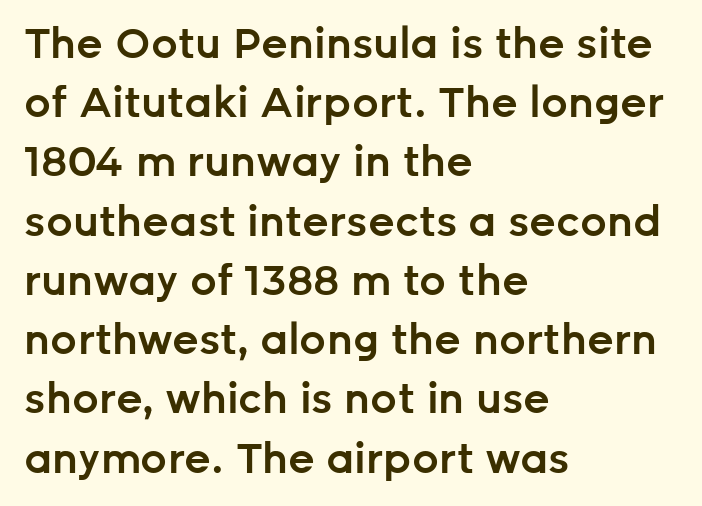
The rendering shows plain stroke endings on the letterforms — a sans-serif design. Reading down the column, the eye jumps a familiar distance to each next line. This sample has the flowing, uneven cadence of proportional lettering. Caption: multi-line text, flush left, ragged right. This sample uses an upright cut, with every glyph sitting square on the baseline. The area under the type is left untouched.
